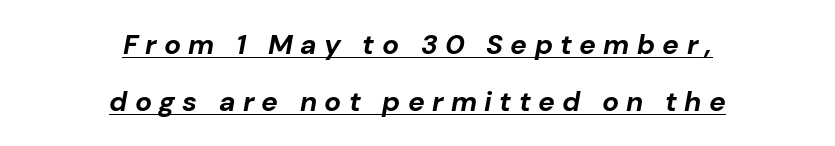
The image shows 28 px bold type, italic (leaning right); set centered, loose line spacing (2.03x), unusually wide letter spacing (+0.26 em), underlined; low stroke contrast and a medium x-height.
